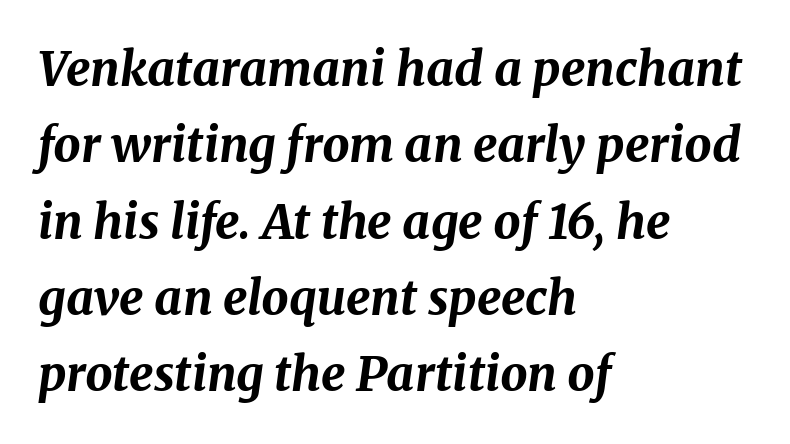
Q: Is the text bold? A: Yes.
Q: Is the text italic (slanted)? A: Yes, it leans right by about 8 degrees.
Q: Is the text underlined? A: No.
Q: How is the paragraph aligned? A: Left-aligned.
Q: Is the spacing between letters normal or unusually wide? A: Normal.
Q: Is the spacing between lines tight, normal or loose? A: Normal.
Q: Width (condensed, normal, or wide)? A: Normal.
Q: Stroke contrast? A: Medium.
Q: x-height? A: Medium.
Q: Monospaced? A: No.
